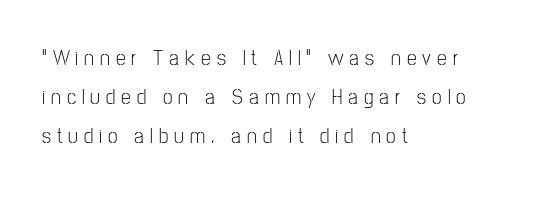
The image shows 22 px text type, upright; set left-aligned, line spacing 1.78x, unusually wide letter spacing (+0.27 em), not underlined.
